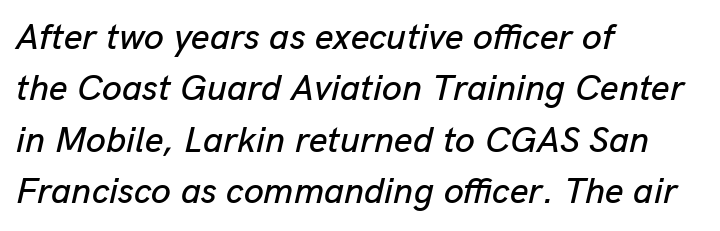
Q: Is the text italic (slanted)? A: Yes, it leans right by about 13 degrees.
Q: Is the text underlined? A: No.
Q: How is the paragraph aligned? A: Left-aligned.
Q: Is the spacing between letters normal or unusually wide? A: Normal.
Q: Is the spacing between lines tight, normal or loose? A: Normal.
Q: Width (condensed, normal, or wide)? A: Normal.
Q: Stroke contrast? A: Low.
Q: x-height? A: Medium.
Q: Monospaced? A: No.
